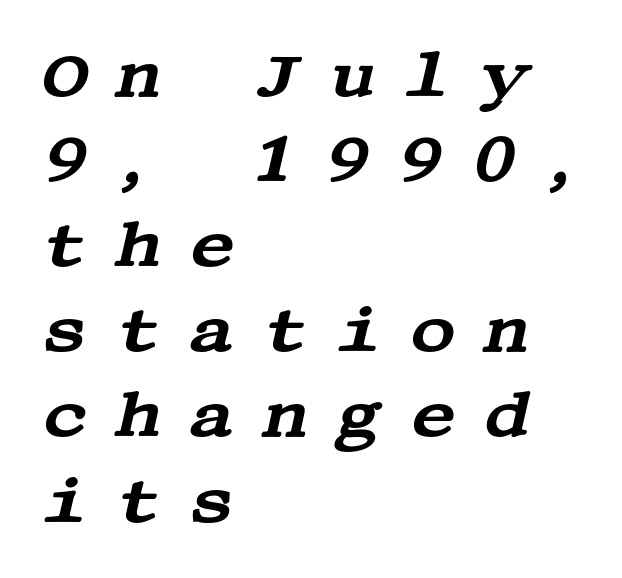
Q: Is the text italic (slanted)? A: Yes, it leans right by about 13 degrees.
Q: Is the typeface a serif or a sans-serif typeface? A: Serif.
Q: Is the text underlined? A: No.
Q: How is the paragraph aligned? A: Left-aligned.
Q: Is the spacing between letters normal or unusually wide? A: Unusually wide.
Q: Is the spacing between lines tight, normal or loose? A: Normal.
Q: Width (condensed, normal, or wide)? A: Wide.
Q: Stroke contrast? A: Medium.
Q: x-height? A: Large.
